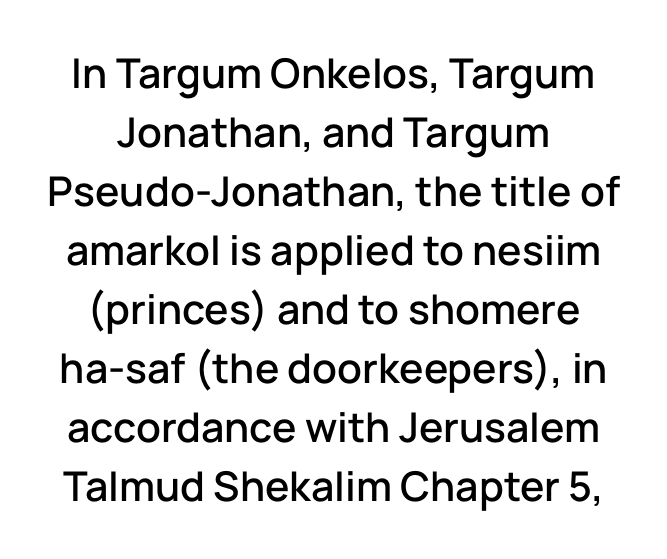
Q: Is the text italic (slanted)? A: No, it is upright.
Q: Is the typeface a serif or a sans-serif typeface? A: Sans-serif.
Q: Is the text underlined? A: No.
Q: Is the spacing between letters normal or unusually wide? A: Normal.
Q: Is the spacing between lines tight, normal or loose? A: Normal.
Q: Width (condensed, normal, or wide)? A: Normal.
Q: Stroke contrast? A: Low.
Q: x-height? A: Medium.
Q: Monospaced? A: No.
